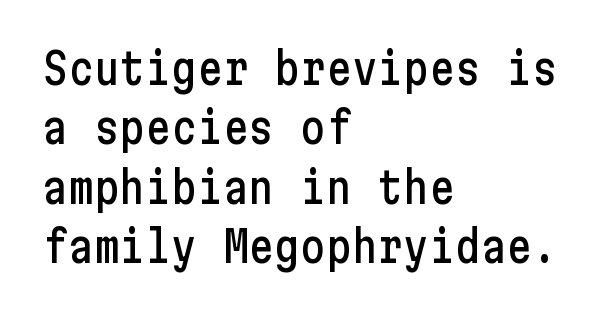
Q: Is the text italic (slanted)? A: No, it is upright.
Q: Is the typeface a serif or a sans-serif typeface? A: Sans-serif.
Q: Is the text underlined? A: No.
Q: How is the paragraph aligned? A: Left-aligned.
Q: Is the spacing between letters normal or unusually wide? A: Normal.
Q: Is the spacing between lines tight, normal or loose? A: Normal.
Q: Width (condensed, normal, or wide)? A: Condensed.
Q: Stroke contrast? A: Low.
Q: x-height? A: Medium.
